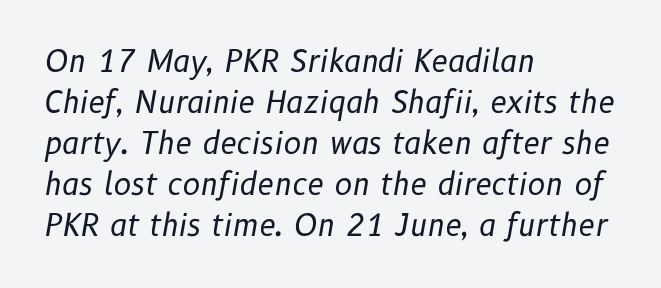
A typesetter would call this zero additional tracking. Students, observe: this is what conventionally led text looks like. Stem width sits at or under what a default text font uses. A clean baseline with only descenders dipping below it. A typesetter would call this proportional, since set widths differ per character. If you drew a line through each stem, it would be angled.
